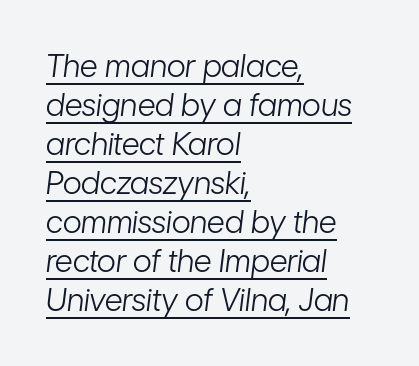
{"italic": "yes", "lean": "right", "slant_degrees": 7, "bold": "no", "weight": "light", "width": "condensed", "stroke_contrast": "low", "x_height": "medium", "monospaced": "no", "underline": "yes", "align": "left", "line_spacing": "normal", "line_spacing_ratio": 1.26, "letter_spacing": "normal", "letter_spacing_em": 0.0, "glyph_px": 31}
